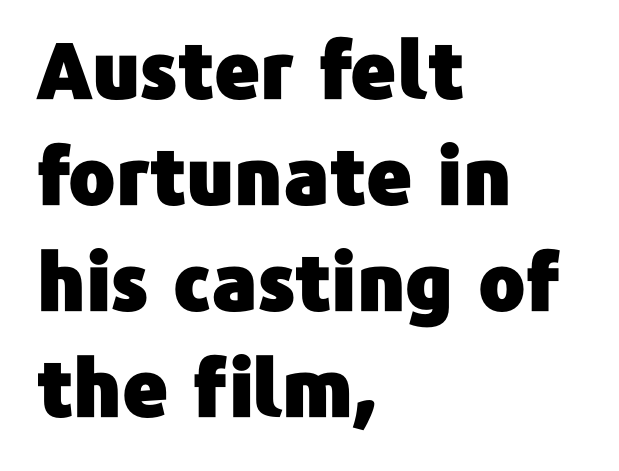
{"serif": "no", "italic": "no", "width": "normal", "stroke_contrast": "low", "x_height": "medium", "monospaced": "no", "underline": "no", "align": "left", "line_spacing": "normal", "line_spacing_ratio": 1.36, "letter_spacing": "normal", "letter_spacing_em": 0.0, "glyph_px": 78}
